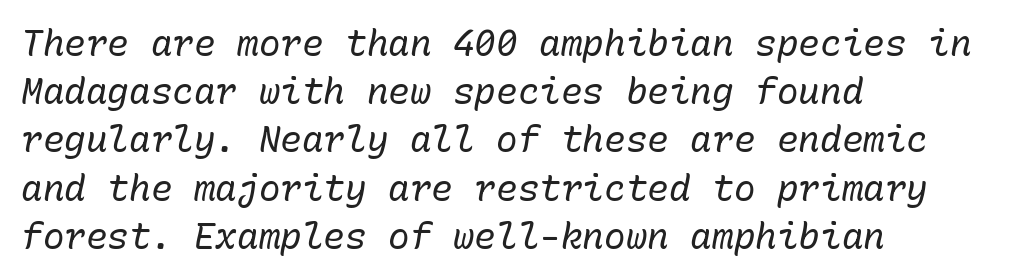
The image shows 36 px regular-weight type, italic (leaning right), monospaced; set left-aligned, normal line spacing (1.34x), normal letter spacing, not underlined; low stroke contrast and a medium x-height.
